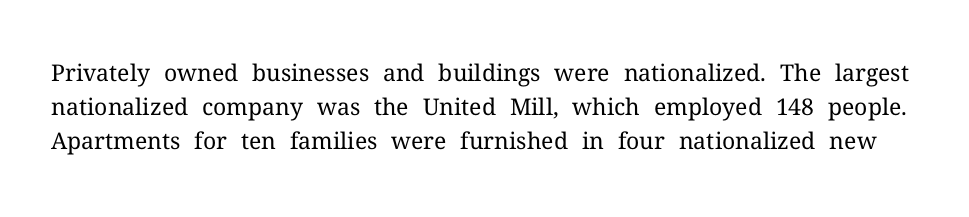
{"italic": "no", "bold": "no", "underline": "no", "line_spacing": "normal", "line_spacing_ratio": 1.47, "letter_spacing": "normal", "letter_spacing_em": 0.0, "glyph_px": 23}
